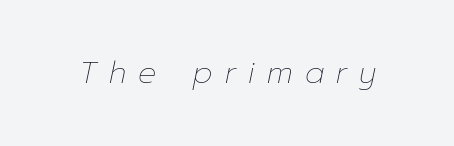
Letters rest on an invisible, unmarked baseline. The passage shown is typed in a proportional face where columns would drift. Each word looks stretched out because of the extra space between its letters. A light-to-regular cut is what we see here. It's the slanting kind of type.
